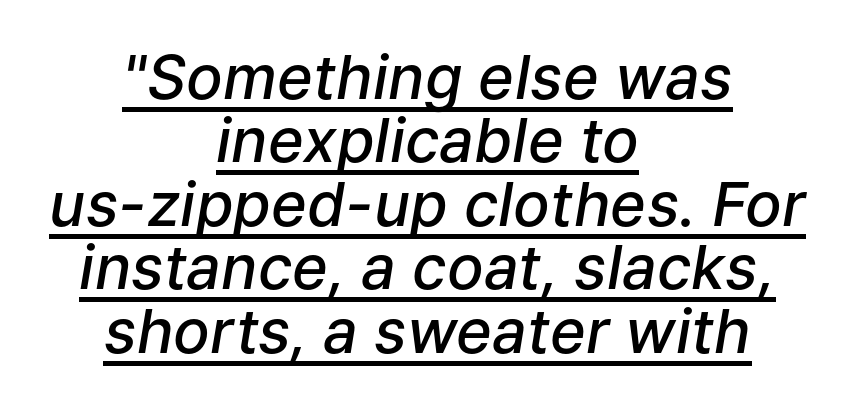
{"italic": "yes", "lean": "right", "slant_degrees": 9, "bold": "semi", "weight": "semibold", "width": "normal", "stroke_contrast": "low", "x_height": "medium", "monospaced": "no", "underline": "yes", "align": "center", "line_spacing": "tight", "line_spacing_ratio": 1.04, "letter_spacing": "normal", "letter_spacing_em": 0.0, "glyph_px": 61}
